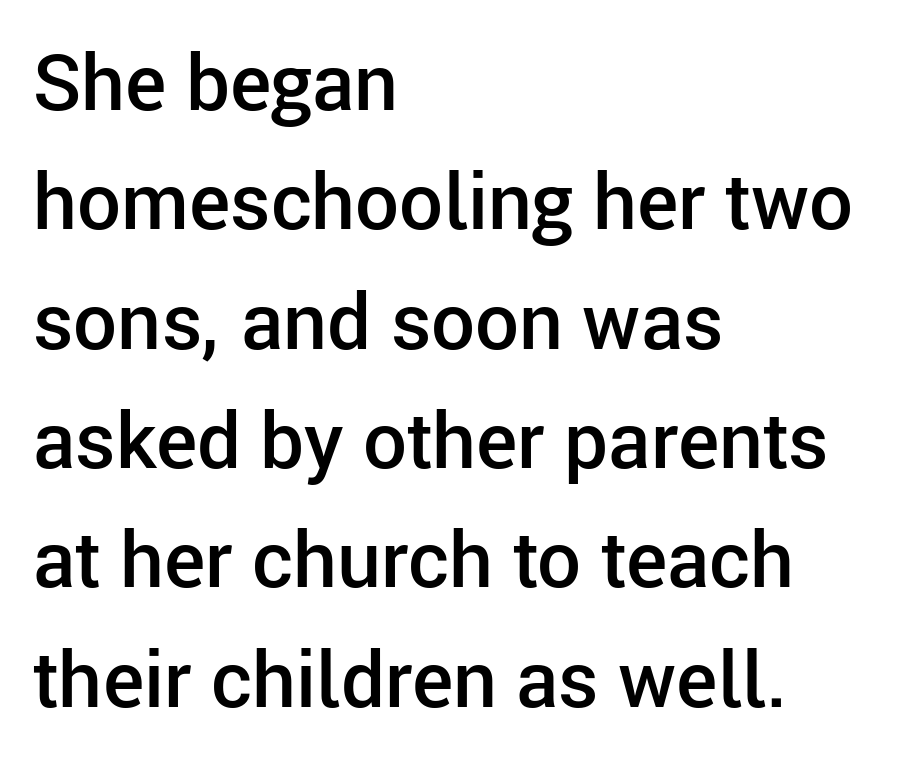
Q: Is the text bold? A: Semi-bold.
Q: Is the text italic (slanted)? A: No, it is upright.
Q: Is the typeface a serif or a sans-serif typeface? A: Sans-serif.
Q: Is the text underlined? A: No.
Q: How is the paragraph aligned? A: Left-aligned.
Q: Is the spacing between letters normal or unusually wide? A: Normal.
Q: Is the spacing between lines tight, normal or loose? A: Normal.
Q: Width (condensed, normal, or wide)? A: Normal.
Q: Stroke contrast? A: Low.
Q: x-height? A: Medium.
Q: Monospaced? A: No.
